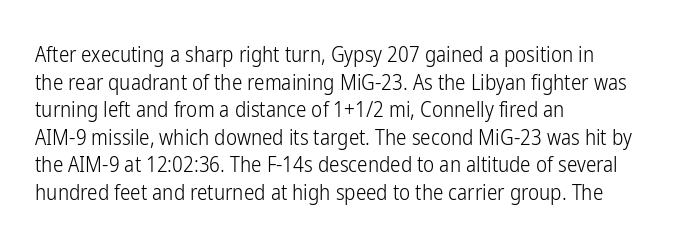
Teacher's note: observe the even left margin — that is flush-left alignment. The line texture is even and compact thanks to regular tracking. The lettering stays uniformly vertical, giving the passage a roman look. The baseline area is clear.
